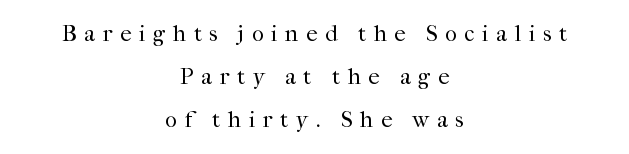
The image shows 23 px text type, upright; set centered, line spacing 1.88x, unusually wide letter spacing (+0.33 em), not underlined.
